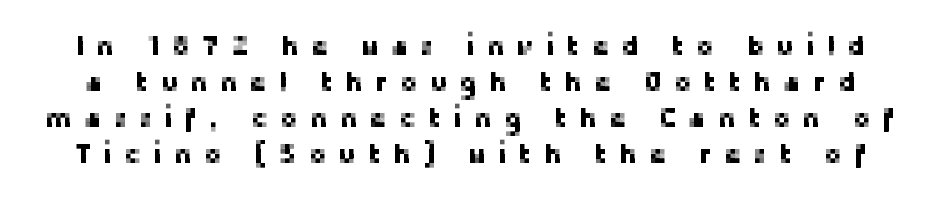
Descender tails drop into unmarked territory. You can tell it's not italic because the verticals are truly vertical. The face used here is rendered with a markedly widened letterfit. The space between consecutive lines is moderate.
